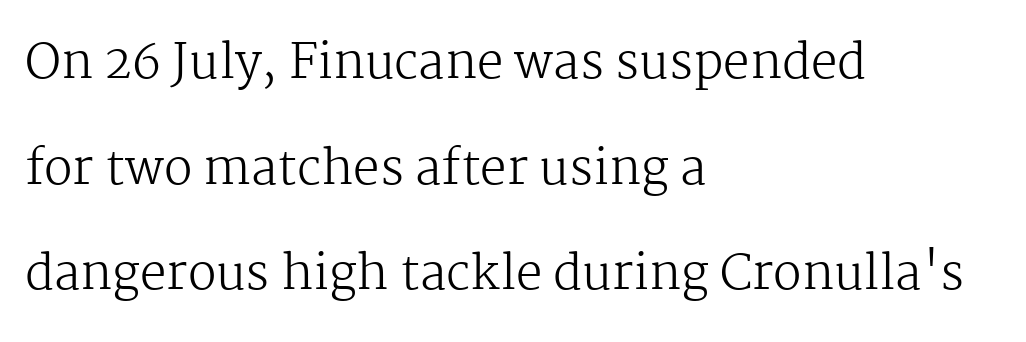
The image shows 47 px regular-weight serif type, upright; set left-aligned, loose line spacing (2.25x), normal letter spacing, not underlined; medium stroke contrast and a medium x-height.
